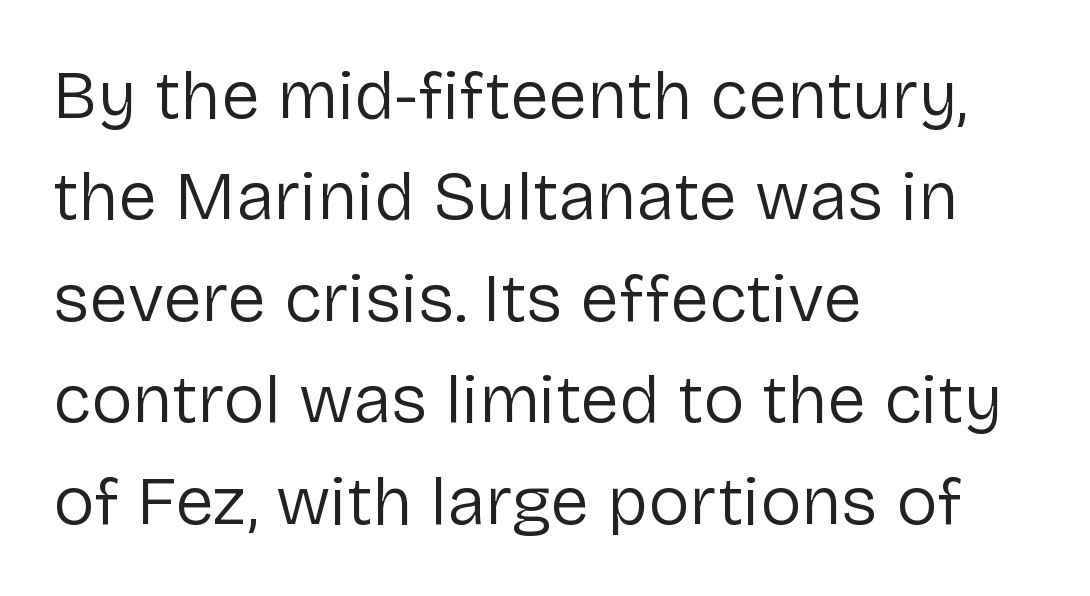
Q: Is the text bold? A: No.
Q: Is the text italic (slanted)? A: No, it is upright.
Q: Is the typeface a serif or a sans-serif typeface? A: Sans-serif.
Q: Is the text underlined? A: No.
Q: How is the paragraph aligned? A: Left-aligned.
Q: Is the spacing between letters normal or unusually wide? A: Normal.
Q: Is the spacing between lines tight, normal or loose? A: Normal.
Q: Width (condensed, normal, or wide)? A: Normal.
Q: Stroke contrast? A: Low.
Q: x-height? A: Medium.
Q: Monospaced? A: No.
